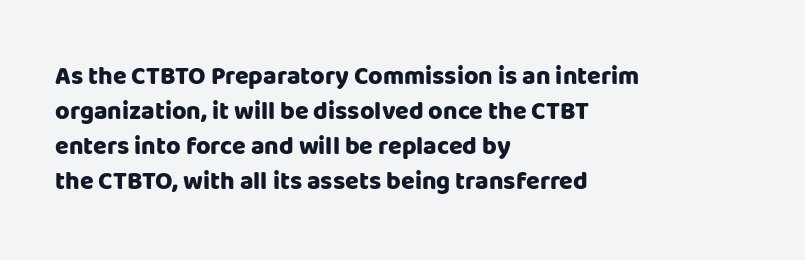
{"italic": "no", "bold": "yes", "underline": "no", "align": "left", "line_spacing": "normal", "line_spacing_ratio": 1.4, "letter_spacing": "normal", "letter_spacing_em": 0.0, "glyph_px": 25}
